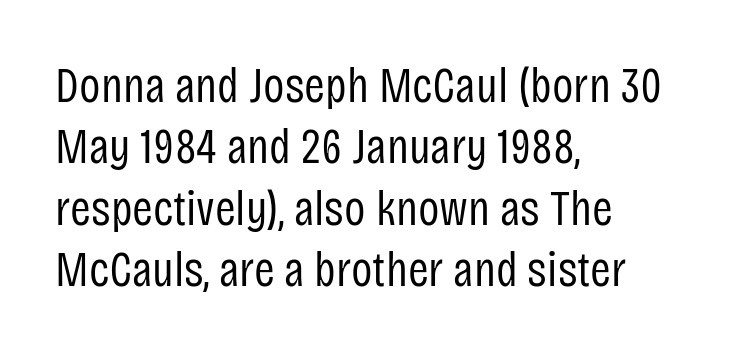
Is this a heavy cut? Hardly; it is regular or lighter. The characters display no serif detailing; their extremities are plain. Left-aligned paragraph, ragged on the right. Compared with typical body copy, the letter spacing here is the same. Words float on clear page, feet unadorned. Does the lettering tilt? It doesn't — this is upright.
